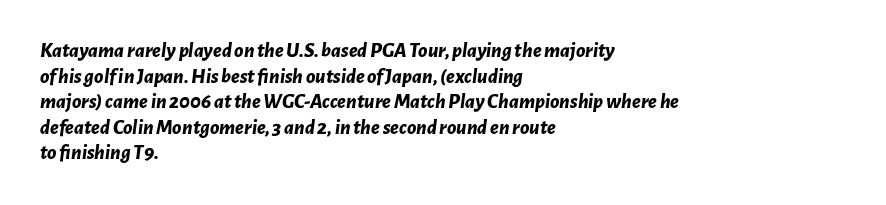
The image shows 21 px bold type, italic (leaning right); set left-aligned, line spacing 1.22x, normal letter spacing, not underlined.
